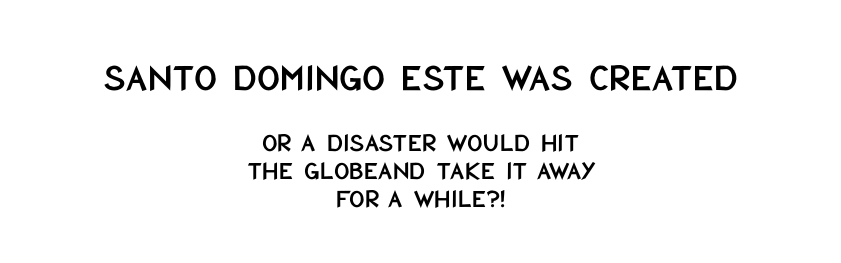
{"serif": "no", "italic": "no", "width": "condensed", "stroke_contrast": "low", "x_height": "large", "monospaced": "no", "underline": "no", "align": "center", "line_spacing": "tight", "line_spacing_ratio": 1.04, "letter_spacing": "normal", "letter_spacing_em": 0.0, "larger_block": "first", "size_ratio": 1.48, "glyph_px": 40}
